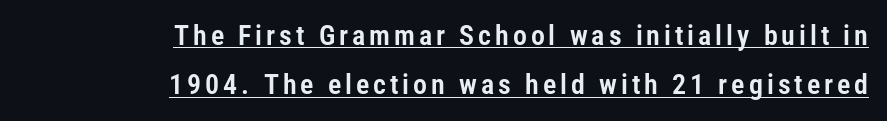
{"serif": "no", "italic": "no", "width": "condensed", "stroke_contrast": "low", "x_height": "medium", "monospaced": "no", "underline": "yes", "align": "right", "line_spacing_ratio": 1.76, "glyph_px": 28}
